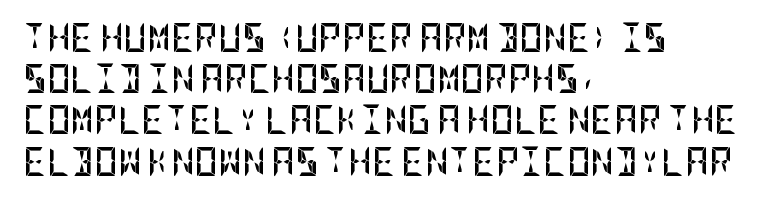
The image shows 29 px semibold, condensed sans-serif type, upright; set left-aligned, normal line spacing (1.42x), normal letter spacing, not underlined; low stroke contrast and a large x-height.
